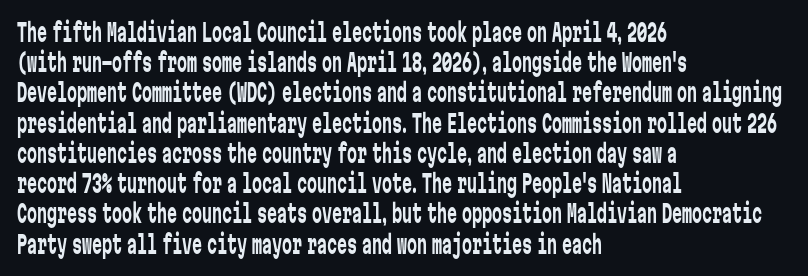
In terms of posture, this sample is upright. The rendering keeps characters at their native spacing. Caption: face not bold, strokes unweighted. The string is rendered with underlining switched off. Horizontal alignment here is leftward, the default for most running prose.
